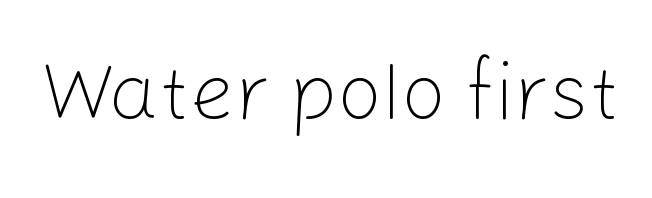
{"serif": "no", "italic": "no", "bold": "no", "weight": "light", "width": "normal", "stroke_contrast": "low", "x_height": "medium", "monospaced": "no", "underline": "no", "letter_spacing": "normal", "letter_spacing_em": 0.0, "glyph_px": 79}
